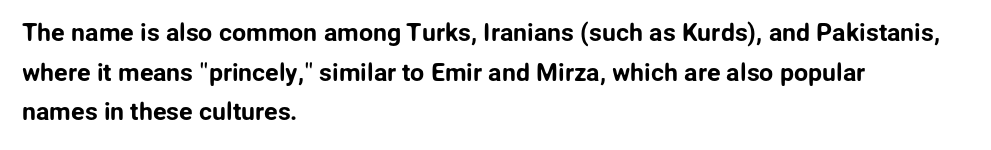
Words appear dense and cohesive because spacing is normal. Italic? Not at all — the glyphs are vertical. Horizontally, the lines are justified to the leading edge only. Leading matches the norm, producing a regular column. Each row of text sits above clean, open space.
